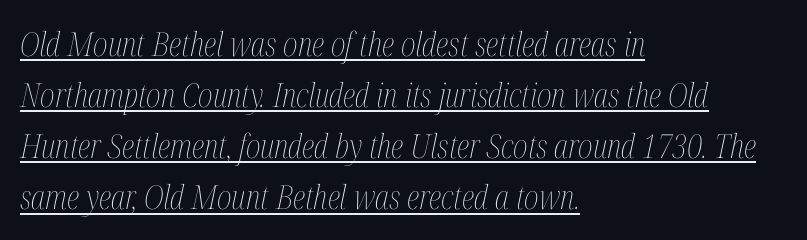
The image shows 33 px thin, condensed type, italic (leaning right); set left-aligned, normal line spacing (1.55x), normal letter spacing, underlined; medium stroke contrast and a medium x-height.
